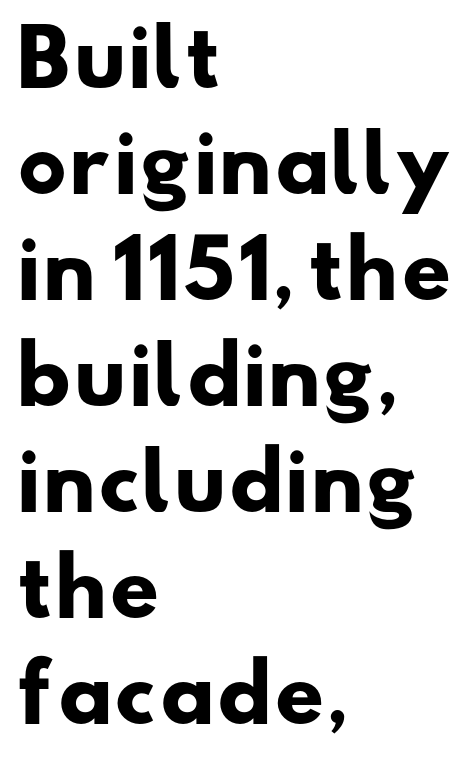
The image shows 78 px heavy, wide sans-serif type; set left-aligned, normal line spacing (1.36x), normal letter spacing, not underlined; low stroke contrast and a small x-height.
